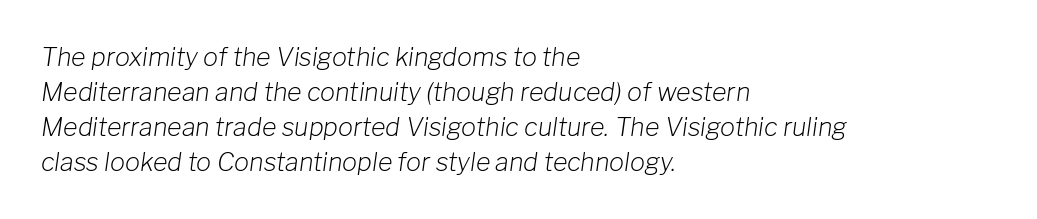
Q: Is the text bold? A: No.
Q: Is the text italic (slanted)? A: Yes, it leans right by about 8 degrees.
Q: Is the text underlined? A: No.
Q: How is the paragraph aligned? A: Left-aligned.
Q: Is the spacing between letters normal or unusually wide? A: Normal.
Q: Is the spacing between lines tight, normal or loose? A: Normal.
